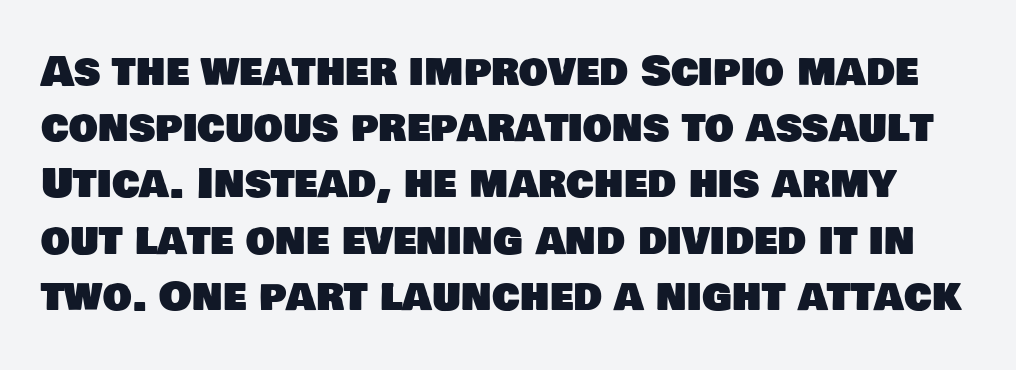
Underline: absent. Examine the stroke ends and you'll find no serifs. The space between consecutive lines is moderate. Default kerning and tracking; the words read as compact shapes.
